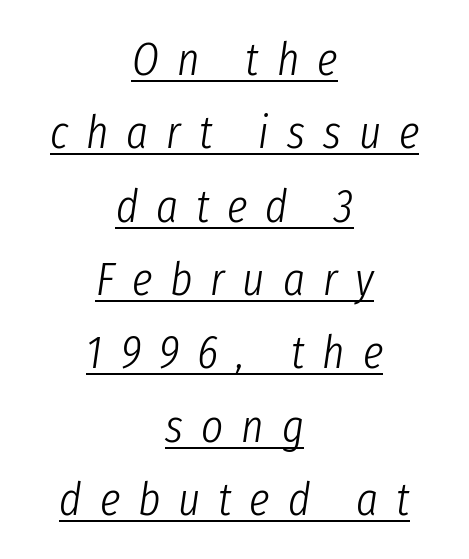
Q: Is the text bold? A: No.
Q: Is the text italic (slanted)? A: Yes, it leans right by about 8 degrees.
Q: Is the text underlined? A: Yes.
Q: How is the paragraph aligned? A: Centered.
Q: Is the spacing between letters normal or unusually wide? A: Unusually wide.
Q: Is the spacing between lines tight, normal or loose? A: Normal.
Q: Width (condensed, normal, or wide)? A: Condensed.
Q: Stroke contrast? A: Low.
Q: x-height? A: Medium.
Q: Monospaced? A: No.
